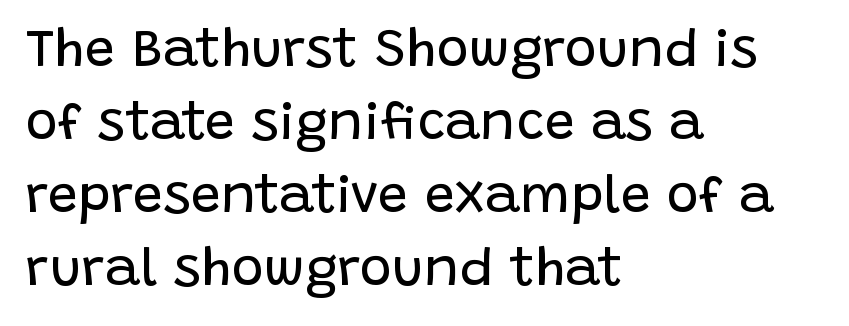
Q: Is the text bold? A: No.
Q: Is the text italic (slanted)? A: No, it is upright.
Q: Is the typeface a serif or a sans-serif typeface? A: Sans-serif.
Q: Is the text underlined? A: No.
Q: How is the paragraph aligned? A: Left-aligned.
Q: Is the spacing between letters normal or unusually wide? A: Normal.
Q: Is the spacing between lines tight, normal or loose? A: Normal.
Q: Width (condensed, normal, or wide)? A: Normal.
Q: Stroke contrast? A: Low.
Q: x-height? A: Large.
Q: Monospaced? A: No.
